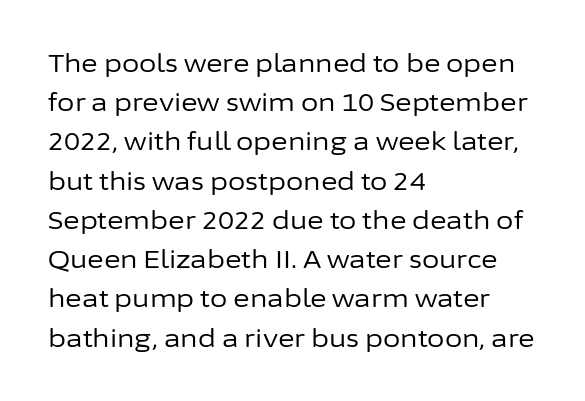
Is this a heavy cut? Hardly; it is regular or lighter. In CSS terms this would be text-align: left. Words appear dense and cohesive because spacing is normal. The gap between lines stays unmarked. Reading down the column, the eye jumps a familiar distance to each next line. This is roman type, the default non-slanted kind.
